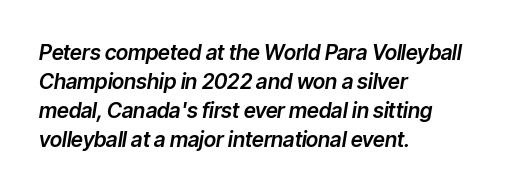
{"italic": "yes", "lean": "right", "slant_degrees": 9, "underline": "no", "align": "left", "line_spacing": "normal", "line_spacing_ratio": 1.38, "letter_spacing": "normal", "letter_spacing_em": 0.0, "glyph_px": 21}
